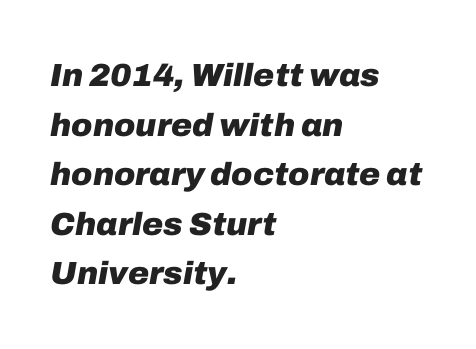
Q: Is the text bold? A: Yes.
Q: Is the text italic (slanted)? A: Yes, it leans right by about 10 degrees.
Q: Is the text underlined? A: No.
Q: How is the paragraph aligned? A: Left-aligned.
Q: Is the spacing between letters normal or unusually wide? A: Normal.
Q: Is the spacing between lines tight, normal or loose? A: Normal.
Q: Width (condensed, normal, or wide)? A: Normal.
Q: Stroke contrast? A: Low.
Q: x-height? A: Medium.
Q: Monospaced? A: No.
